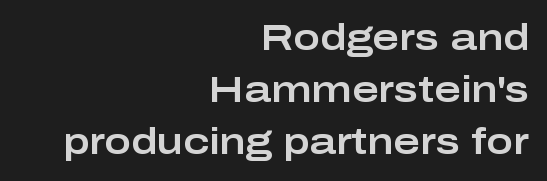
Nope, not italic — everything's standing straight. Note: no serifs on the glyphs. Horizontally, the lines are justified to the trailing edge only. The letters advance in unequal steps, a hallmark of proportional type. Characters follow at the spacing the type designer built in.
